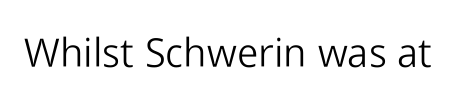
Q: Is the text bold? A: No.
Q: Is the text italic (slanted)? A: No, it is upright.
Q: Is the typeface a serif or a sans-serif typeface? A: Sans-serif.
Q: Is the text underlined? A: No.
Q: Is the spacing between letters normal or unusually wide? A: Normal.
Q: Width (condensed, normal, or wide)? A: Normal.
Q: Stroke contrast? A: Low.
Q: x-height? A: Medium.
Q: Monospaced? A: No.
